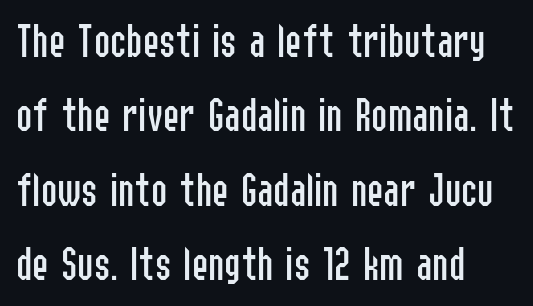
Between one letter and the next there's only the usual sliver of space. Serifs: no, the terminals of the letterforms are clean. This sample uses an upright cut, with every glyph sitting square on the baseline. These glyphs show unthickened strokes, regular width or finer.
